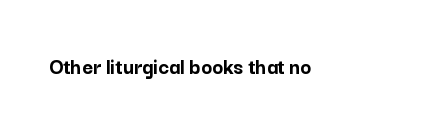
{"italic": "no", "bold": "yes", "underline": "no", "letter_spacing": "normal", "letter_spacing_em": 0.0, "glyph_px": 23}
